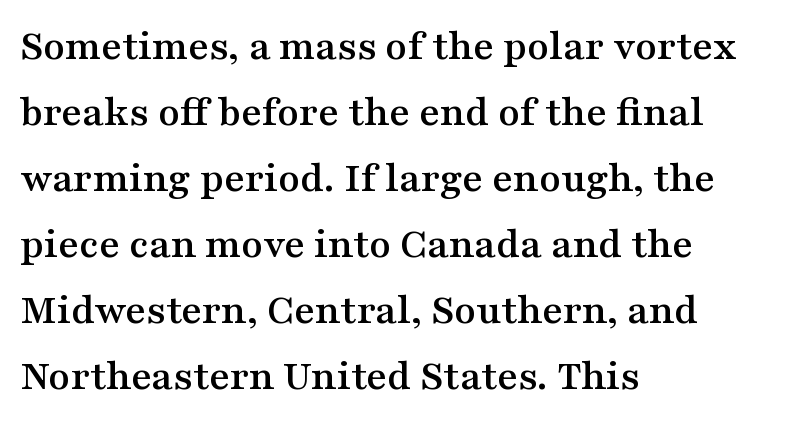
{"serif": "yes", "italic": "no", "width": "wide", "stroke_contrast": "medium", "x_height": "medium", "monospaced": "no", "underline": "no", "align": "left", "line_spacing": "normal", "line_spacing_ratio": 1.5, "letter_spacing": "normal", "letter_spacing_em": 0.0, "glyph_px": 44}
